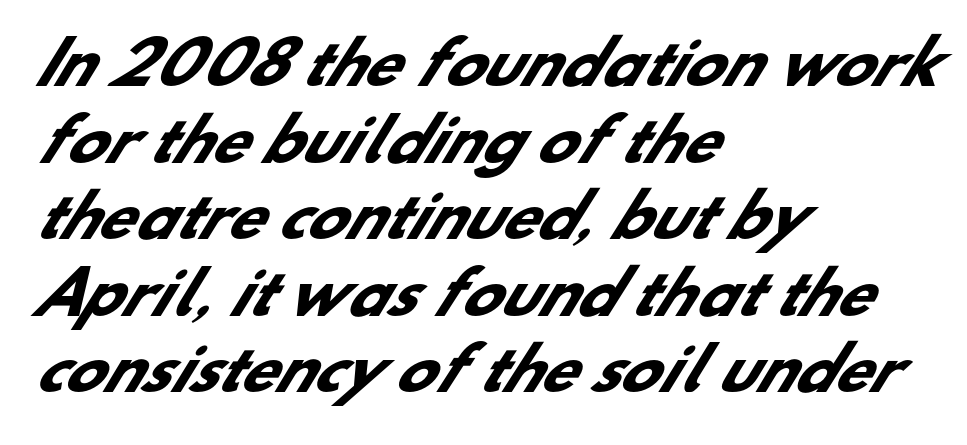
Does the type have serifs? No, each stem ends abruptly. Only glyphs here, with clear space below each row. A classic flush-left, rag-right setting is used for this passage. Letter spacing: default. Honestly, the row spacing looks completely unremarkable. The letters advance in unequal steps, a hallmark of proportional type.
